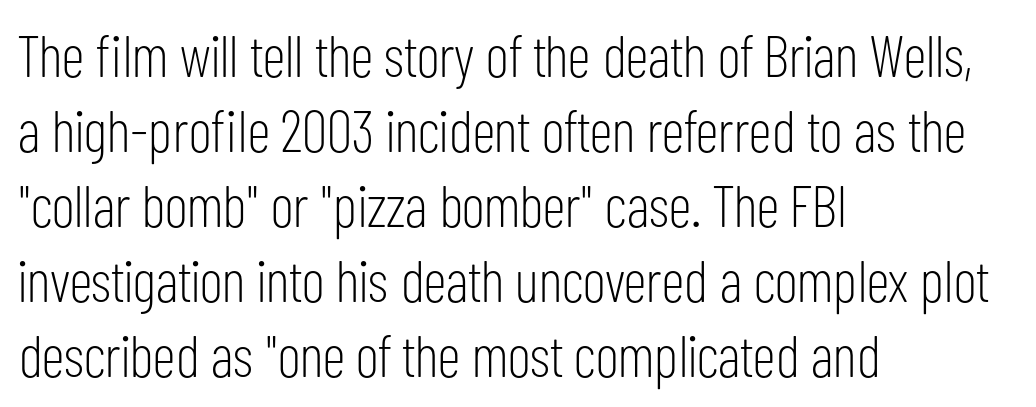
{"serif": "no", "italic": "no", "bold": "no", "weight": "light", "width": "condensed", "stroke_contrast": "low", "x_height": "medium", "monospaced": "no", "underline": "no", "align": "left", "line_spacing": "normal", "line_spacing_ratio": 1.27, "letter_spacing": "normal", "letter_spacing_em": 0.0, "glyph_px": 59}
